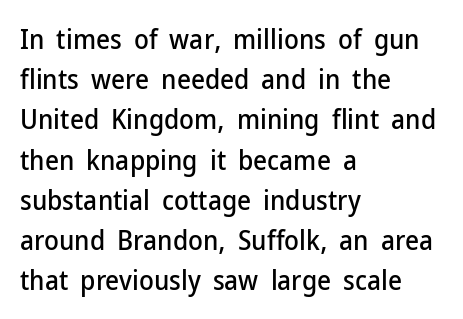
The image shows 27 px text type, upright; set left-aligned, normal line spacing (1.49x), normal letter spacing, not underlined.
